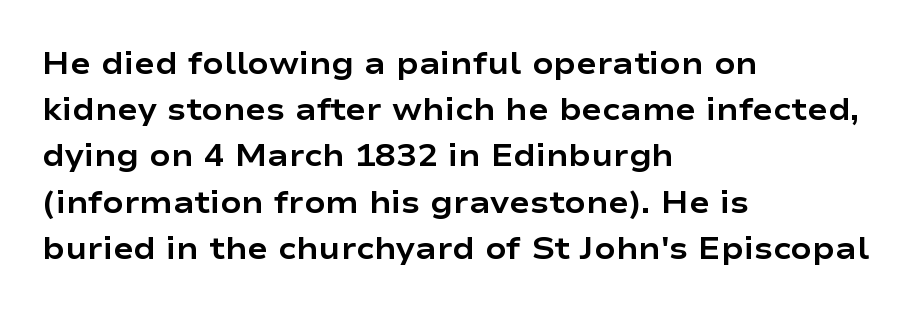
{"serif": "no", "italic": "no", "bold": "yes", "weight": "bold", "width": "wide", "stroke_contrast": "low", "x_height": "medium", "monospaced": "no", "underline": "no", "align": "left", "line_spacing": "normal", "line_spacing_ratio": 1.49, "letter_spacing": "normal", "letter_spacing_em": 0.0, "glyph_px": 31}
